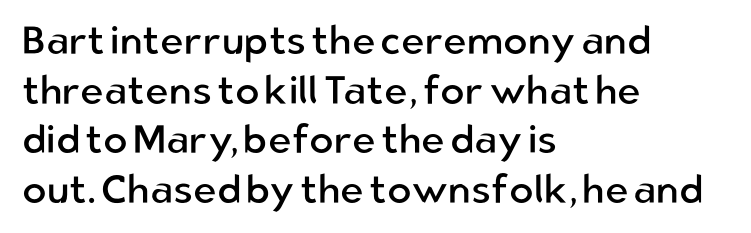
The glyphs in this specimen are sans serif. Think standard paragraph weight, or any step lighter than that. Tracking value appears to be zero — textbook default spacing. Note the varied advance widths — an 'i' is clearly narrower than an 'm'.
